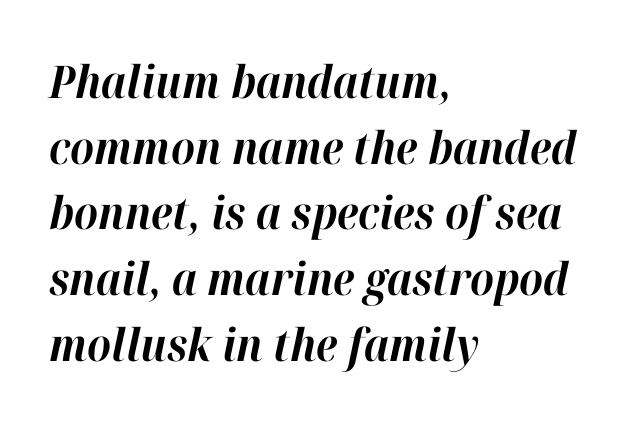
The image shows 45 px bold type, italic (leaning right); set left-aligned, normal line spacing (1.46x), normal letter spacing, not underlined; high stroke contrast and a medium x-height.
